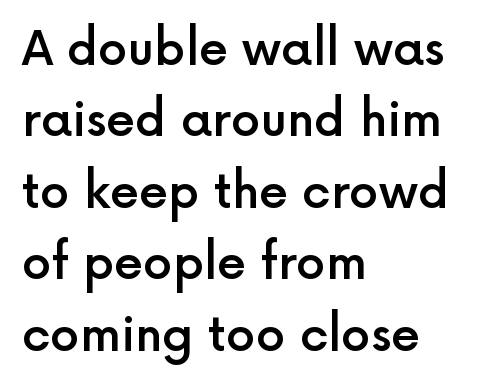
The image shows 47 px semibold sans-serif type, upright; set left-aligned, normal line spacing (1.52x), normal letter spacing, not underlined; a medium x-height.
